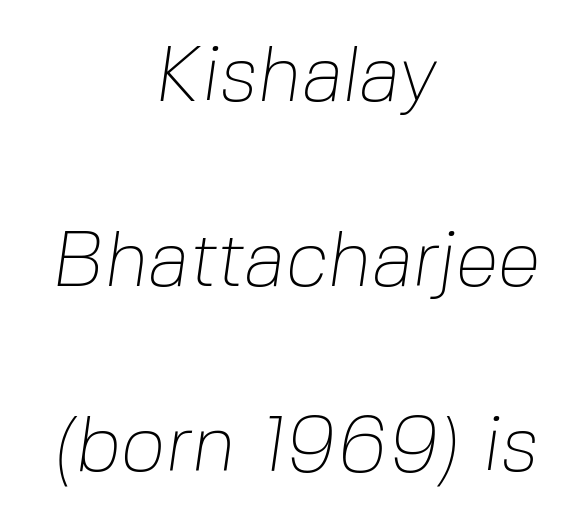
{"serif": "no", "bold": "no", "weight": "thin", "width": "normal", "stroke_contrast": "low", "x_height": "medium", "monospaced": "no", "underline": "no", "align": "center", "line_spacing": "loose", "line_spacing_ratio": 2.37, "letter_spacing": "normal", "letter_spacing_em": 0.0, "glyph_px": 78}
